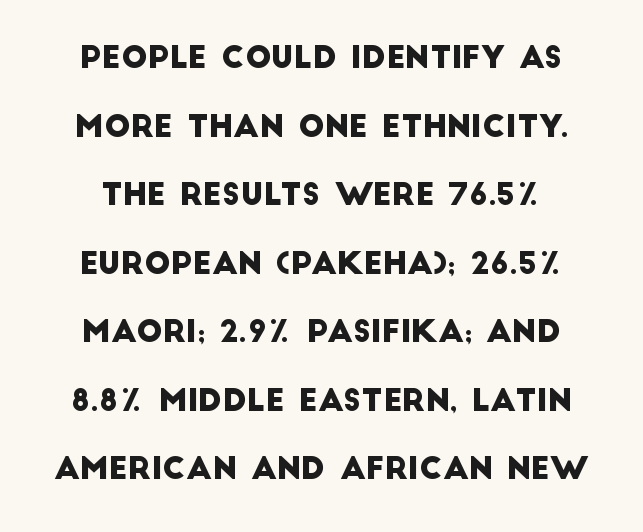
The image shows 31 px sans-serif type; set loose line spacing (2.21x), normal letter spacing, not underlined; low stroke contrast and a large x-height.
